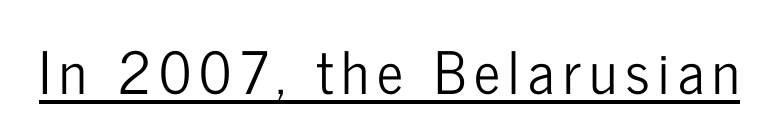
{"serif": "no", "italic": "no", "width": "condensed", "stroke_contrast": "low", "x_height": "medium", "monospaced": "no", "underline": "yes", "glyph_px": 58}
